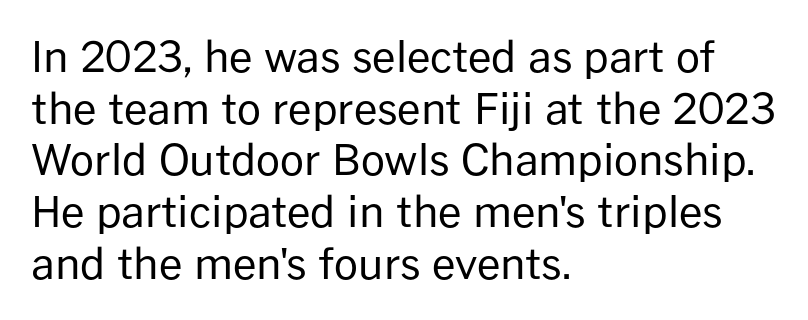
{"serif": "no", "italic": "no", "bold": "no", "weight": "regular", "width": "normal", "stroke_contrast": "low", "x_height": "medium", "monospaced": "no", "underline": "no", "align": "left", "line_spacing_ratio": 1.23, "letter_spacing": "normal", "letter_spacing_em": 0.0, "glyph_px": 42}
